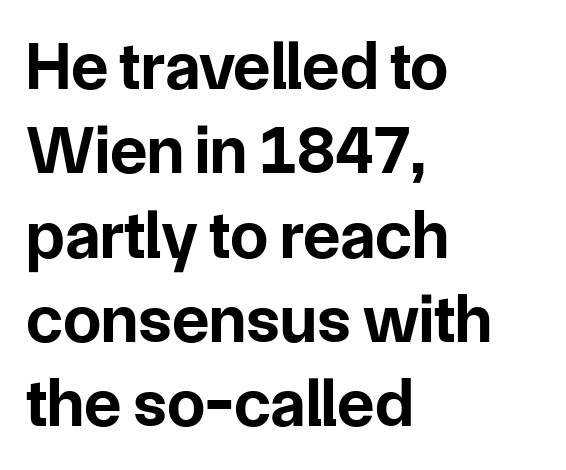
Honestly, there is no underline to notice here at all. Letterform terminals end flat and unadorned throughout the passage. Compared with typical body copy, the letter spacing here is the same. Ordinary non-slanted type is in use. Set as a true bold cut, around the 700 mark.
